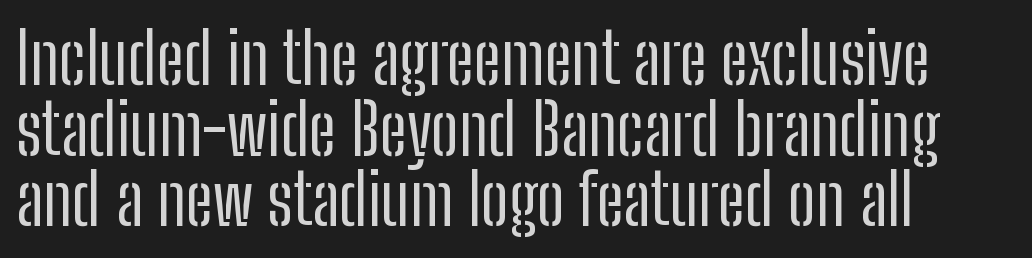
The image shows 70 px regular-weight, condensed sans-serif type, upright; set left-aligned, tight line spacing (1.01x), normal letter spacing, not underlined; low stroke contrast and a medium x-height.
